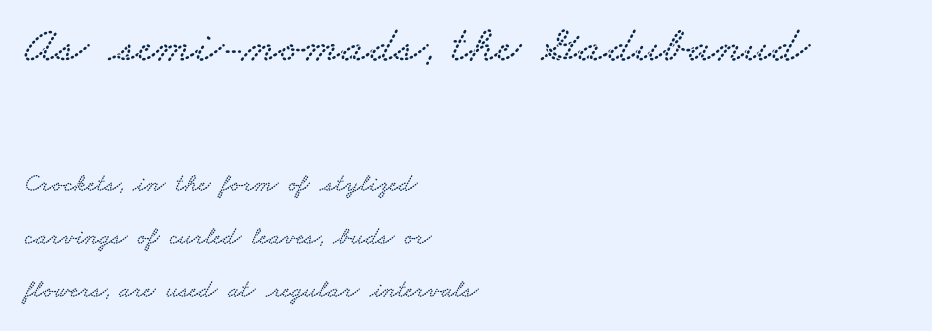
{"serif": "yes", "width": "wide", "stroke_contrast": "low", "x_height": "small", "monospaced": "no", "underline": "no", "align": "left", "line_spacing": "loose", "line_spacing_ratio": 2.04, "letter_spacing": "normal", "letter_spacing_em": 0.0, "larger_block": "first", "size_ratio": 2.0, "glyph_px": 52}
